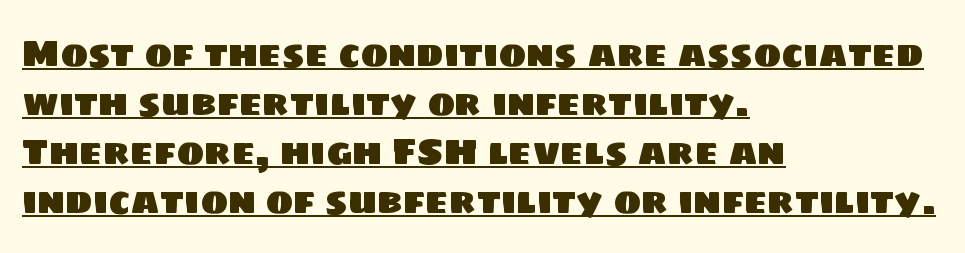
The image shows 37 px sans-serif type; set left-aligned, normal line spacing (1.32x), normal letter spacing, underlined; low stroke contrast and a large x-height.
